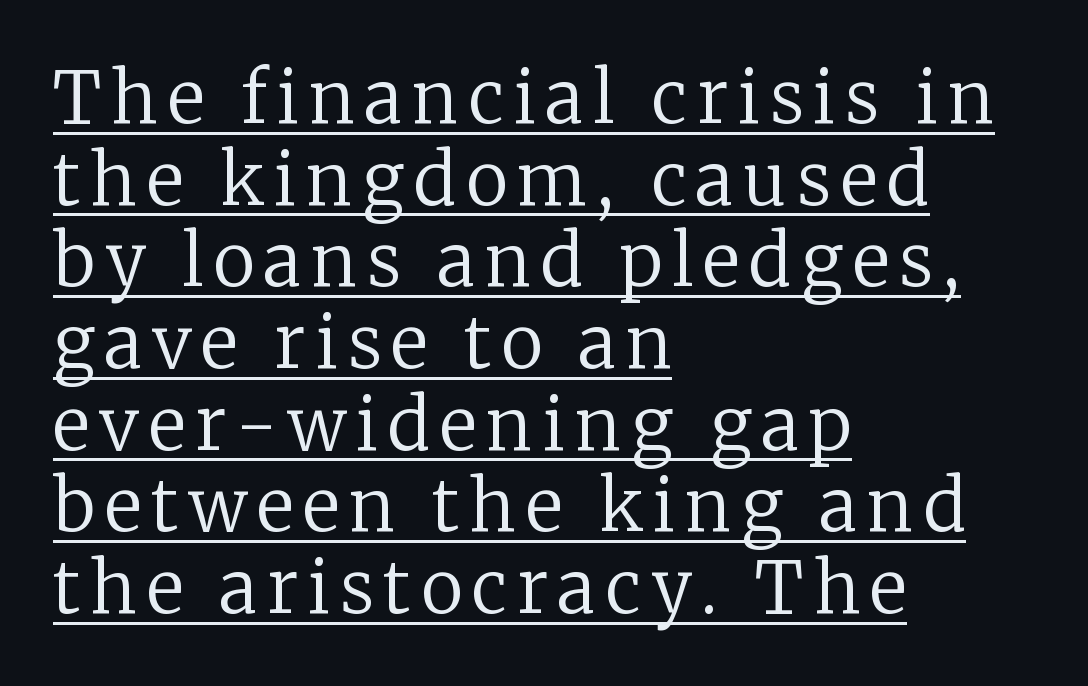
The designer went with a serif here, giving each stem small feet. Ink coverage per letter is moderate at most. This is the regular roman posture of the typeface. In CSS terms this would be text-align: left.
